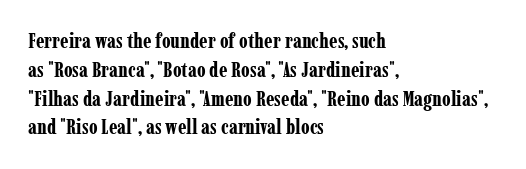
{"italic": "no", "bold": "yes", "underline": "no", "align": "left", "line_spacing": "normal", "line_spacing_ratio": 1.37, "letter_spacing": "normal", "letter_spacing_em": 0.0, "glyph_px": 21}
